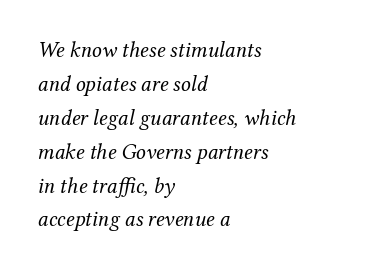
The image shows 22 px text type, italic (leaning right); set left-aligned, normal line spacing (1.54x), normal letter spacing, not underlined.
